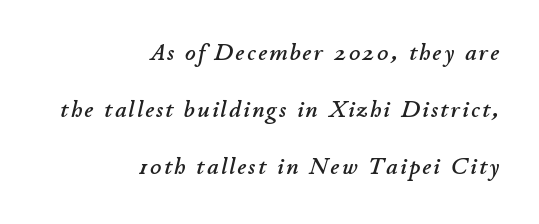
The space directly below the letters is spotless. If you drew a ruler down the right edge, every line would touch it. Students, observe: this is what heavily led, spacious text looks like. Yep, that's italic — everything's leaning.
